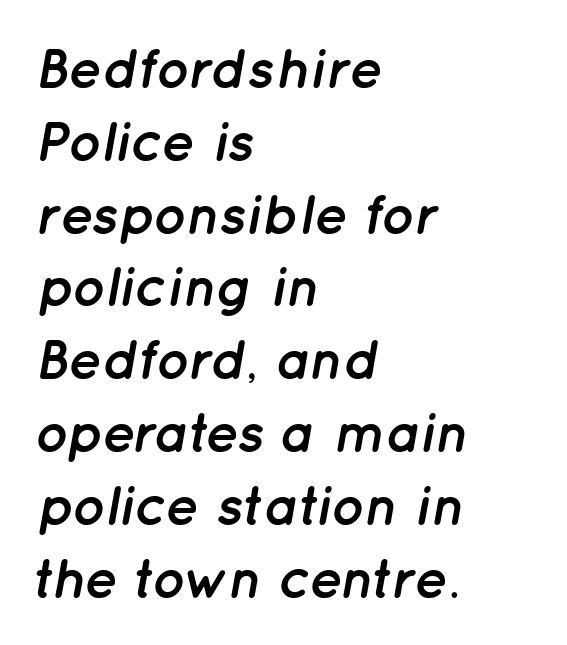
The image shows 56 px semibold type, italic (leaning right); set left-aligned, normal line spacing (1.3x), normal letter spacing, not underlined; low stroke contrast and a medium x-height.
